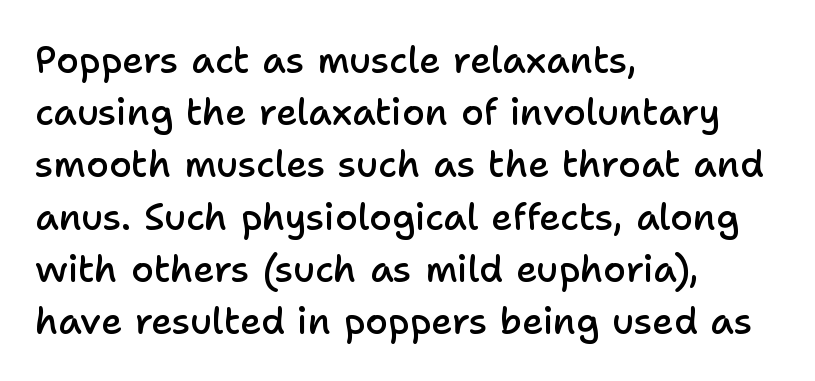
Q: Is the text bold? A: Semi-bold.
Q: Is the text italic (slanted)? A: No, it is upright.
Q: Is the typeface a serif or a sans-serif typeface? A: Sans-serif.
Q: Is the text underlined? A: No.
Q: How is the paragraph aligned? A: Left-aligned.
Q: Is the spacing between letters normal or unusually wide? A: Normal.
Q: Is the spacing between lines tight, normal or loose? A: Normal.
Q: Width (condensed, normal, or wide)? A: Normal.
Q: Stroke contrast? A: Low.
Q: x-height? A: Medium.
Q: Monospaced? A: No.
